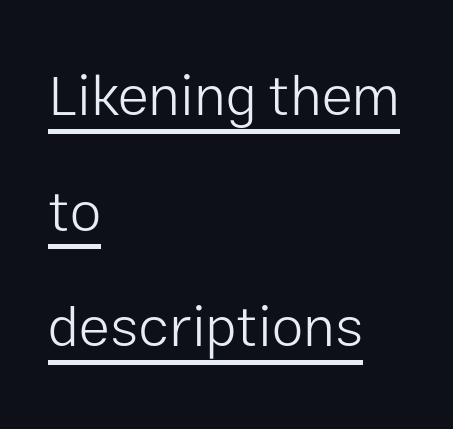
The image shows 57 px light sans-serif type, upright; set left-aligned, loose line spacing (2.03x), normal letter spacing, underlined; low stroke contrast and a medium x-height.
